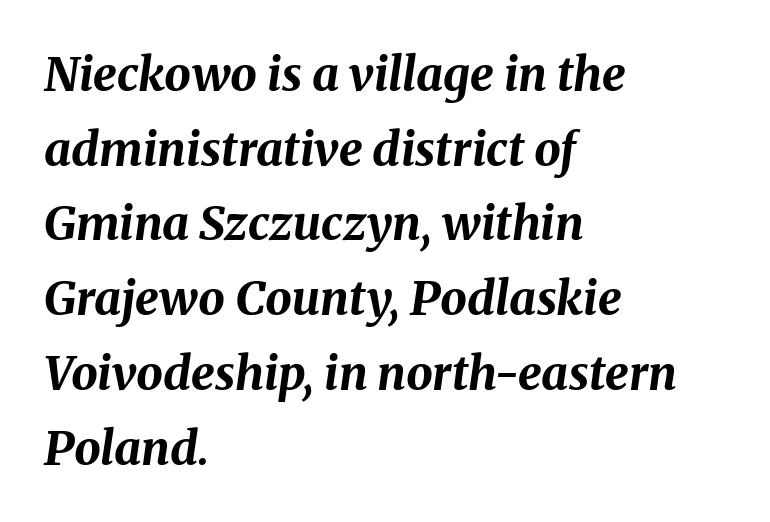
Between one letter and the next there's only the usual sliver of space. The glyphs are unaccompanied by any horizontal stroke below them. Notice how the stems are inclined rather than vertical — that's the hallmark of italics. Strong, thick strokes mark this as bold type. This sample has the flowing, uneven cadence of proportional lettering. The typesetter chose a ragged-right arrangement here.
